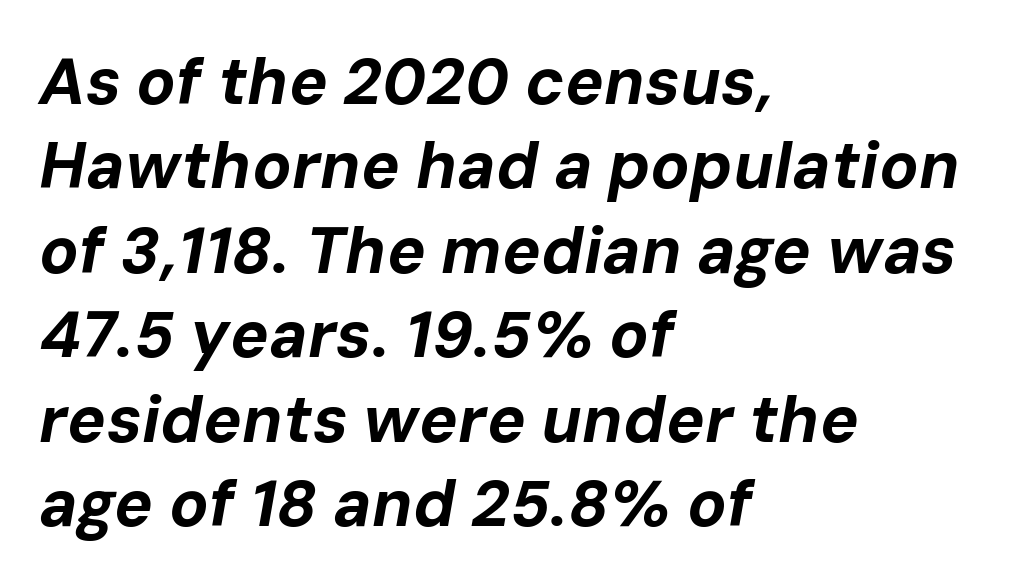
Q: Is the text bold? A: Yes.
Q: Is the text italic (slanted)? A: Yes, it leans right by about 10 degrees.
Q: Is the text underlined? A: No.
Q: How is the paragraph aligned? A: Left-aligned.
Q: Is the spacing between letters normal or unusually wide? A: Normal.
Q: Is the spacing between lines tight, normal or loose? A: Normal.
Q: Width (condensed, normal, or wide)? A: Normal.
Q: Stroke contrast? A: Low.
Q: x-height? A: Medium.
Q: Monospaced? A: No.
